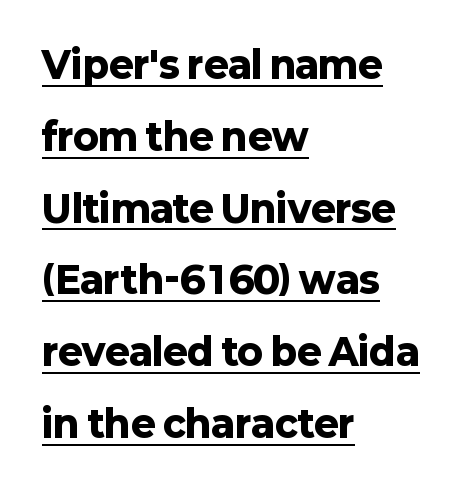
The image shows 37 px heavy sans-serif type, upright; set left-aligned, loose line spacing (1.94x), normal letter spacing, underlined; low stroke contrast and a medium x-height.
